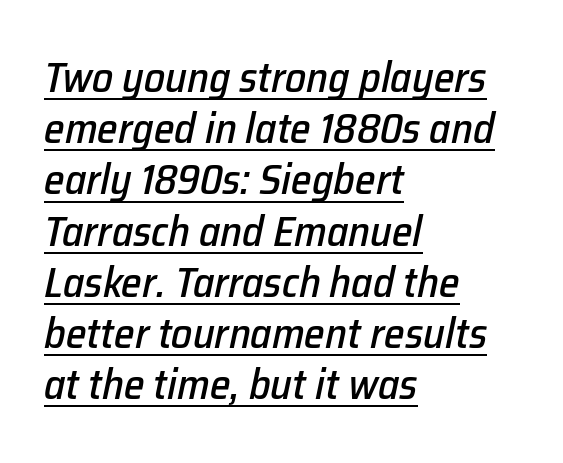
Line beginnings align vertically; line endings do not. The rendering uses the underline text-decoration. Spacing verdict: proportional, widths tailored to each character. The passage shown leans; its letterforms are oblique.
